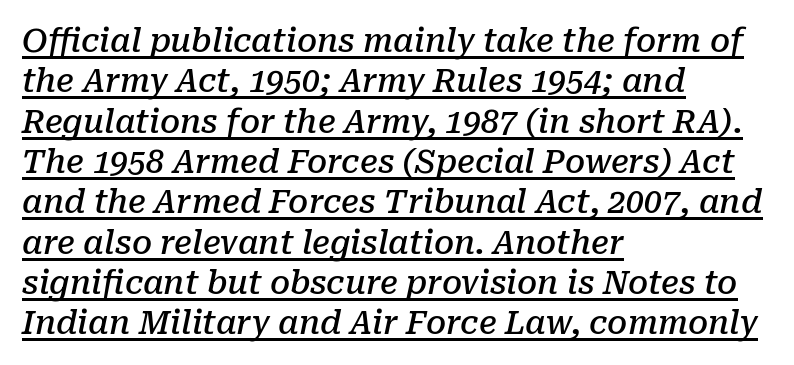
Caption: standard tracking, unaltered. The face used here has a pronounced slope to its letters. The lettering is marked with a stroke running underneath it. The sample has been set in demibold, a notch under bold. What's the leading like? Ordinary, nothing unusual.
